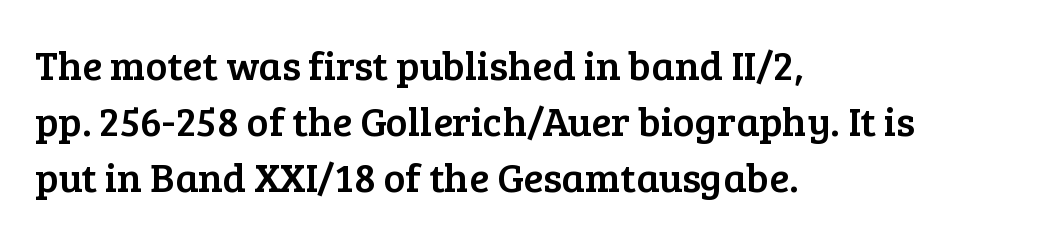
Q: Is the text italic (slanted)? A: No, it is upright.
Q: Is the typeface a serif or a sans-serif typeface? A: Serif.
Q: Is the text underlined? A: No.
Q: How is the paragraph aligned? A: Left-aligned.
Q: Is the spacing between letters normal or unusually wide? A: Normal.
Q: Is the spacing between lines tight, normal or loose? A: Normal.
Q: Width (condensed, normal, or wide)? A: Normal.
Q: Stroke contrast? A: Low.
Q: x-height? A: Medium.
Q: Monospaced? A: No.
